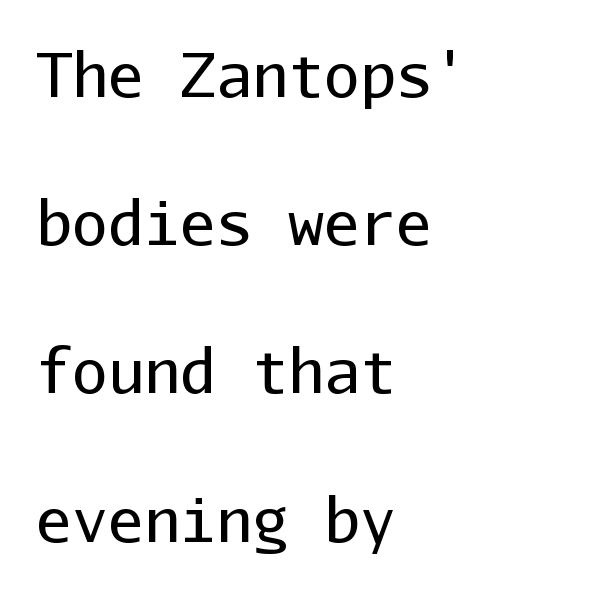
Q: Is the text bold? A: No.
Q: Is the text italic (slanted)? A: No, it is upright.
Q: Is the typeface a serif or a sans-serif typeface? A: Sans-serif.
Q: Is the text underlined? A: No.
Q: How is the paragraph aligned? A: Left-aligned.
Q: Is the spacing between letters normal or unusually wide? A: Normal.
Q: Is the spacing between lines tight, normal or loose? A: Loose.
Q: Width (condensed, normal, or wide)? A: Normal.
Q: Stroke contrast? A: Low.
Q: x-height? A: Medium.
Q: Monospaced? A: Yes.
